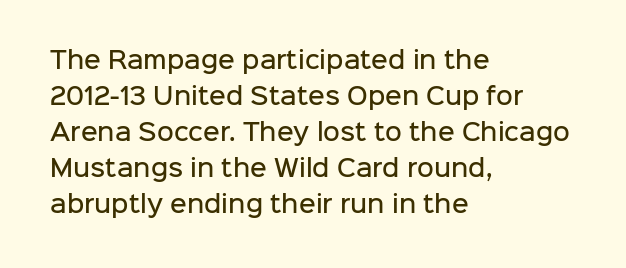
Visually the block forms a straight wall on the left and a jagged coastline on the right. Bold? Not quite — semibold, heavier than regular but stopping short. Horizontal bands of white between lines are of average thickness. Inter-character spacing is left at the font's built-in metrics.
